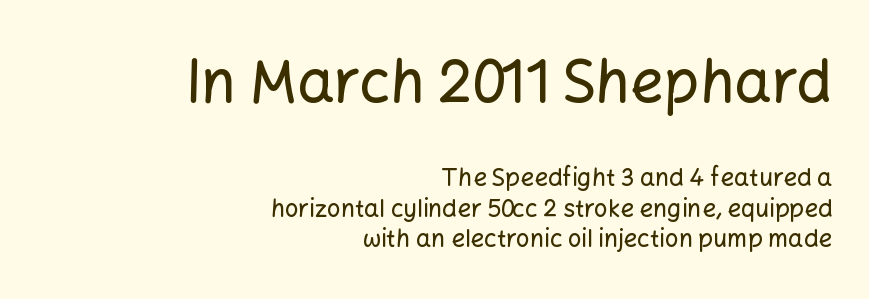
Q: Is the text italic (slanted)? A: No, it is upright.
Q: Is the typeface a serif or a sans-serif typeface? A: Sans-serif.
Q: Is the text underlined? A: No.
Q: How is the paragraph aligned? A: Right-aligned.
Q: Is the spacing between letters normal or unusually wide? A: Normal.
Q: Is the spacing between lines tight, normal or loose? A: Normal.
Q: Which block of text is set in a larger size, the first (top) or the second (bottom)? A: The first (top) one.
Q: Width (condensed, normal, or wide)? A: Normal.
Q: Stroke contrast? A: Low.
Q: x-height? A: Medium.
Q: Monospaced? A: No.
